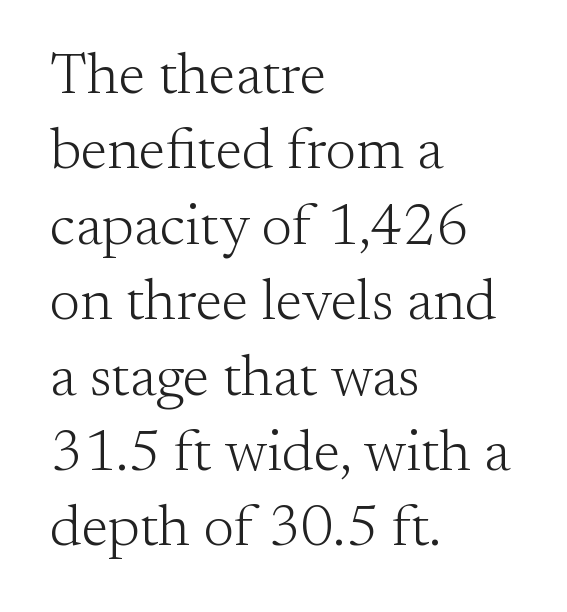
The image shows 58 px light serif type, upright; set left-aligned, normal line spacing (1.3x), normal letter spacing, not underlined; medium stroke contrast and a small x-height.
